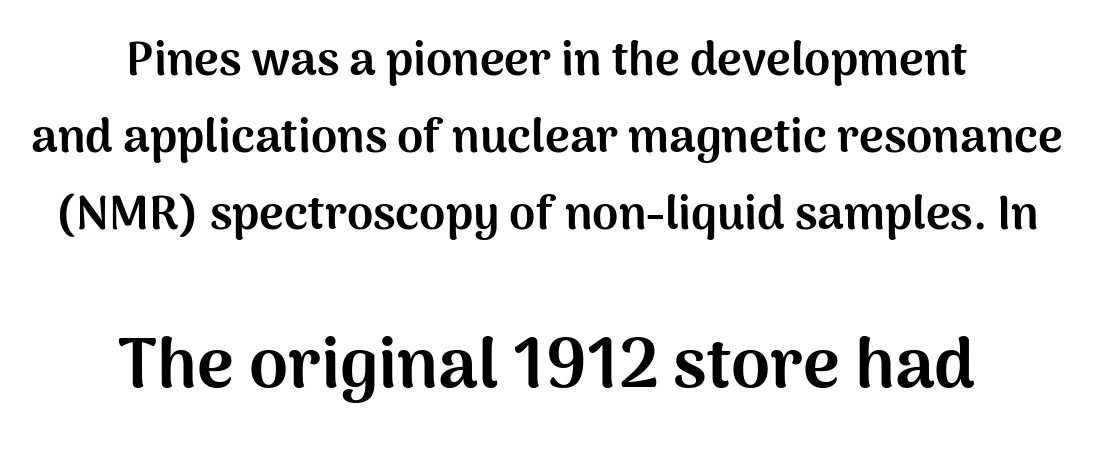
There is no visible air inserted between adjacent glyphs. A typesetter would call this proportional, since set widths differ per character. Rule under the text: the space is simply empty. Interline gaps are of average width in this sample.
